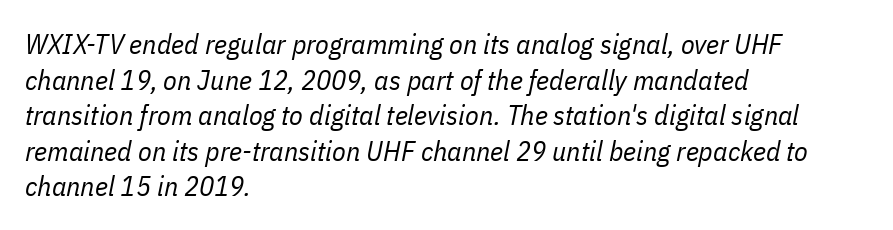
Q: Is the text bold? A: No.
Q: Is the text italic (slanted)? A: Yes, it leans right by about 11 degrees.
Q: Is the text underlined? A: No.
Q: How is the paragraph aligned? A: Left-aligned.
Q: Is the spacing between letters normal or unusually wide? A: Normal.
Q: Is the spacing between lines tight, normal or loose? A: Normal.
Q: Width (condensed, normal, or wide)? A: Condensed.
Q: Stroke contrast? A: Low.
Q: x-height? A: Medium.
Q: Monospaced? A: No.
